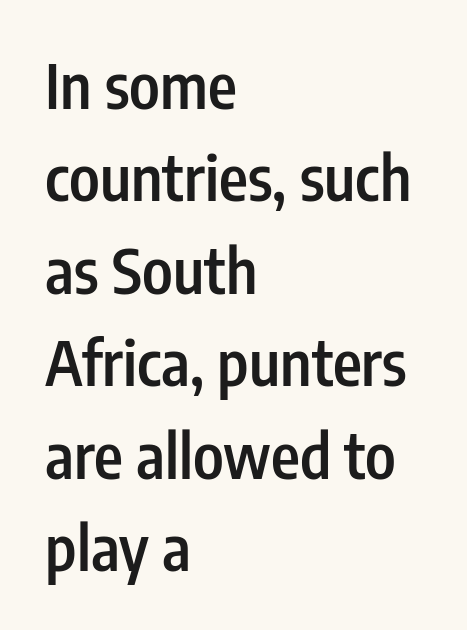
Q: Is the text bold? A: Semi-bold.
Q: Is the text italic (slanted)? A: No, it is upright.
Q: Is the typeface a serif or a sans-serif typeface? A: Sans-serif.
Q: Is the text underlined? A: No.
Q: How is the paragraph aligned? A: Left-aligned.
Q: Is the spacing between letters normal or unusually wide? A: Normal.
Q: Is the spacing between lines tight, normal or loose? A: Normal.
Q: Width (condensed, normal, or wide)? A: Condensed.
Q: Stroke contrast? A: Low.
Q: x-height? A: Medium.
Q: Monospaced? A: No.
